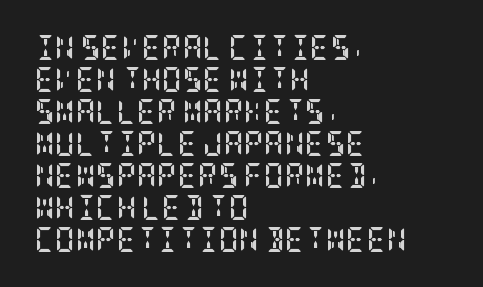
{"italic": "no", "bold": "yes", "underline": "no", "align": "left", "line_spacing": "normal", "line_spacing_ratio": 1.28, "letter_spacing": "normal", "letter_spacing_em": 0.0, "glyph_px": 25}
